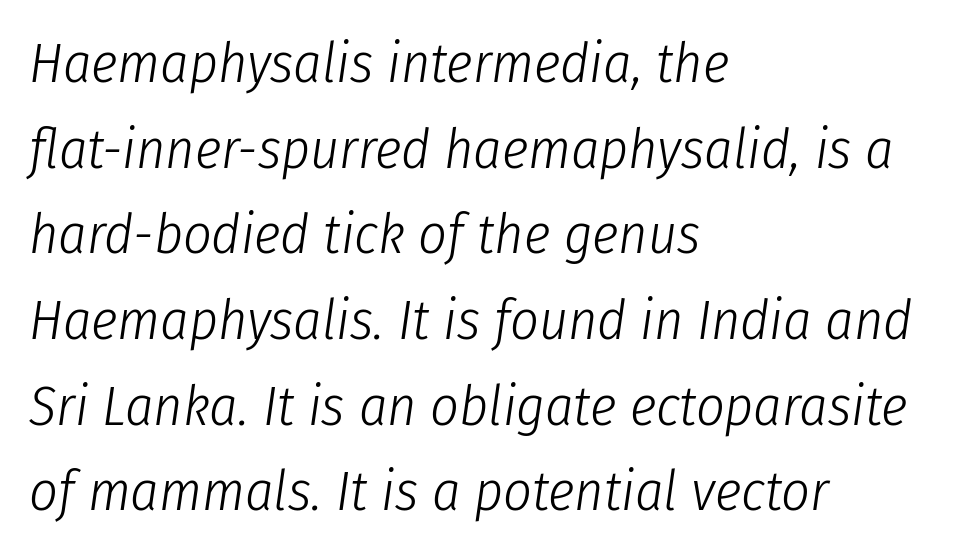
Compared with ordinary roman type, these characters are visibly tilted. Default kerning and tracking; the words read as compact shapes. Whoever set this chose a conventional vertical rhythm. Do the characters align in a grid? No, the font is proportional. The passage shown is not bold in any degree.
